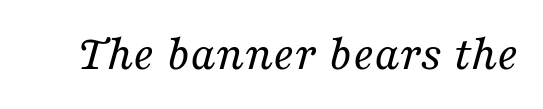
{"serif": "yes", "italic": "yes", "lean": "right", "slant_degrees": 16, "bold": "no", "weight": "regular", "width": "normal", "stroke_contrast": "medium", "x_height": "medium", "monospaced": "no", "underline": "no", "letter_spacing": "normal", "letter_spacing_em": 0.0, "glyph_px": 50}
